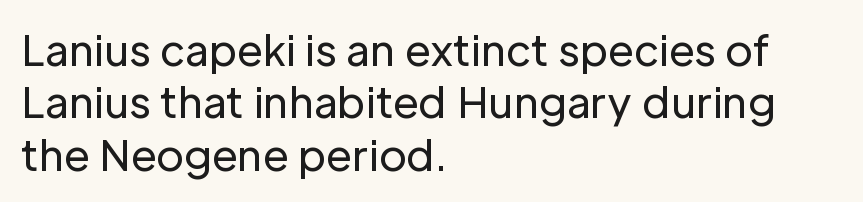
The image shows 42 px regular-weight sans-serif type, upright; set left-aligned, normal line spacing (1.25x), normal letter spacing, not underlined; low stroke contrast and a medium x-height.
